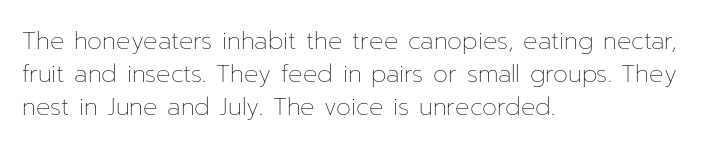
Q: Is the text bold? A: No.
Q: Is the text italic (slanted)? A: No, it is upright.
Q: Is the text underlined? A: No.
Q: How is the paragraph aligned? A: Left-aligned.
Q: Is the spacing between letters normal or unusually wide? A: Normal.
Q: Is the spacing between lines tight, normal or loose? A: Normal.
